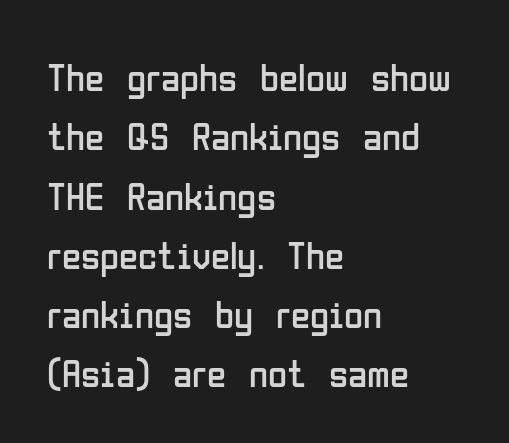
The image shows 39 px regular-weight, condensed sans-serif type, upright; set left-aligned, normal line spacing (1.52x), normal letter spacing, not underlined; low stroke contrast and a medium x-height.
